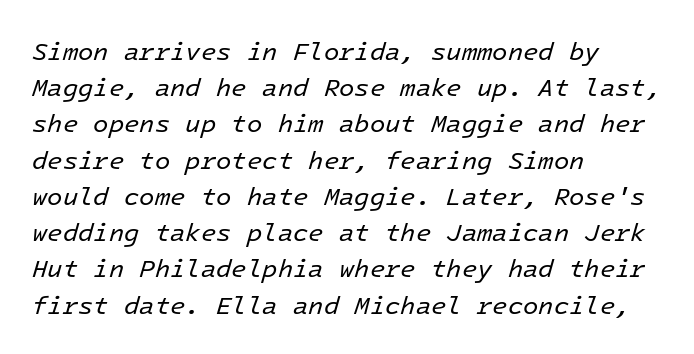
The image shows 25 px text type, italic (leaning right); set left-aligned, normal line spacing (1.45x), normal letter spacing, not underlined.
